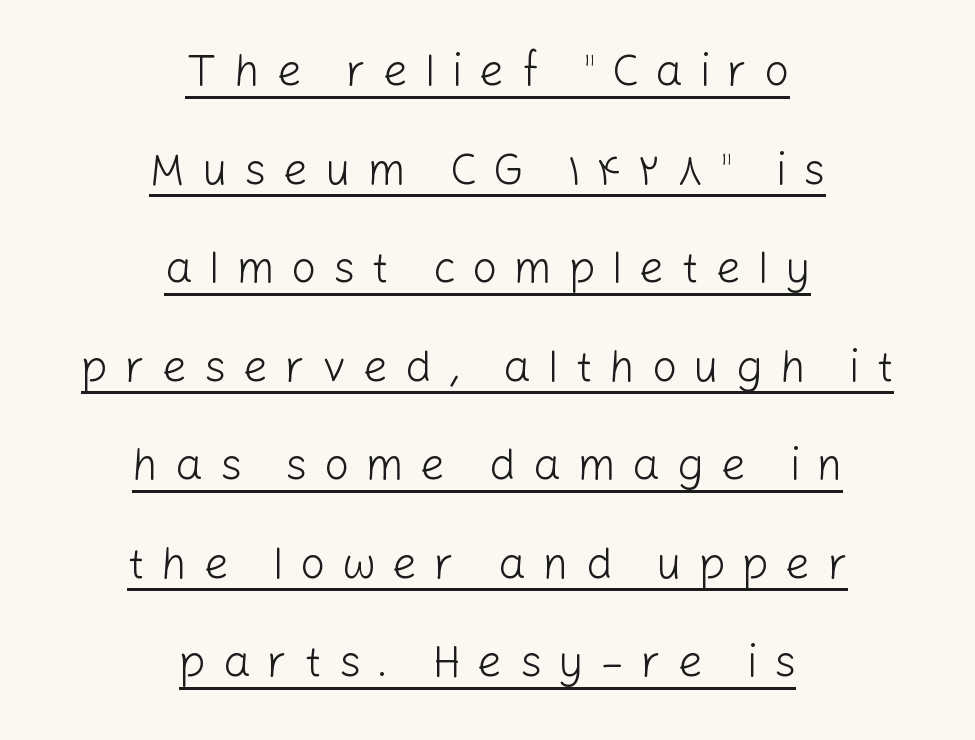
The image shows 44 px light sans-serif type, upright; set centered, loose line spacing (2.24x), unusually wide letter spacing (+0.38 em), underlined; low stroke contrast and a medium x-height.
